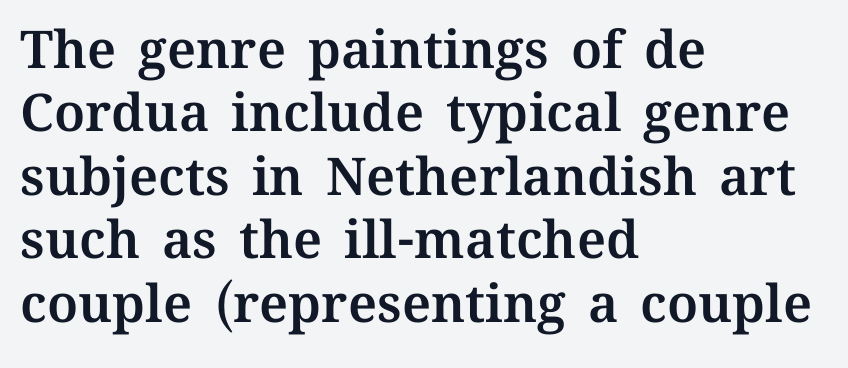
The image shows 52 px text type, upright; set left-aligned, line spacing 1.22x, normal letter spacing, not underlined; medium stroke contrast and a medium x-height.
